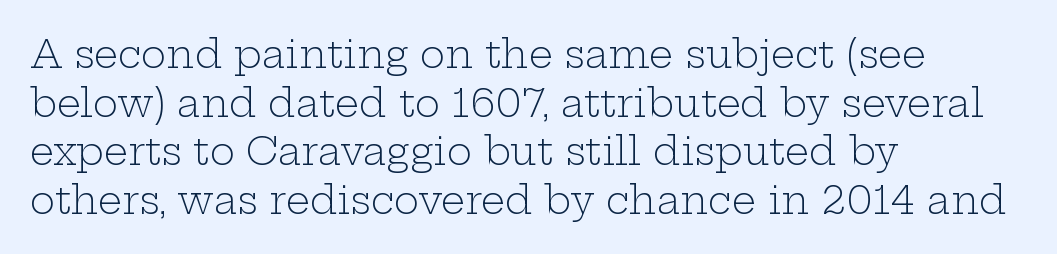
Q: Is the text bold? A: No.
Q: Is the text italic (slanted)? A: No, it is upright.
Q: Is the typeface a serif or a sans-serif typeface? A: Serif.
Q: Is the text underlined? A: No.
Q: How is the paragraph aligned? A: Left-aligned.
Q: Is the spacing between letters normal or unusually wide? A: Normal.
Q: Is the spacing between lines tight, normal or loose? A: Normal.
Q: Width (condensed, normal, or wide)? A: Wide.
Q: Stroke contrast? A: Low.
Q: x-height? A: Medium.
Q: Monospaced? A: No.
